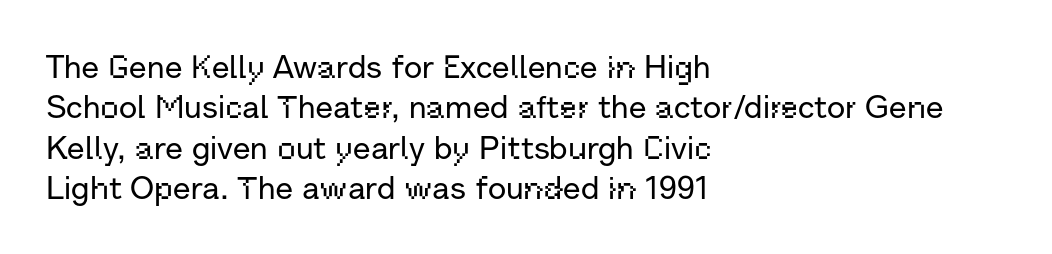
{"serif": "no", "italic": "no", "width": "normal", "stroke_contrast": "low", "x_height": "medium", "monospaced": "no", "underline": "no", "align": "left", "line_spacing": "normal", "line_spacing_ratio": 1.26, "letter_spacing": "normal", "letter_spacing_em": 0.0, "glyph_px": 32}
